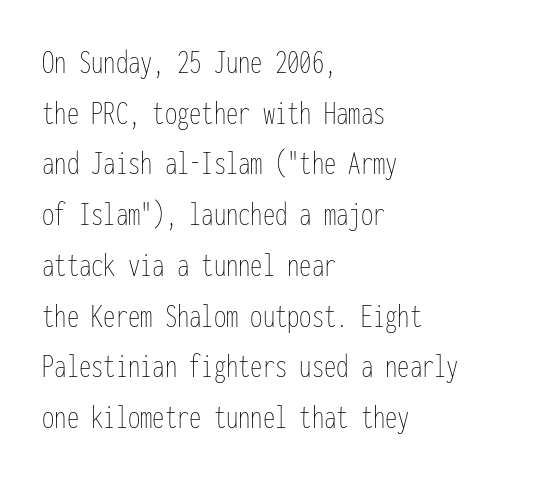
The image shows 35 px thin, condensed type, upright, monospaced; set left-aligned, normal line spacing (1.45x), normal letter spacing, not underlined; low stroke contrast and a medium x-height.
